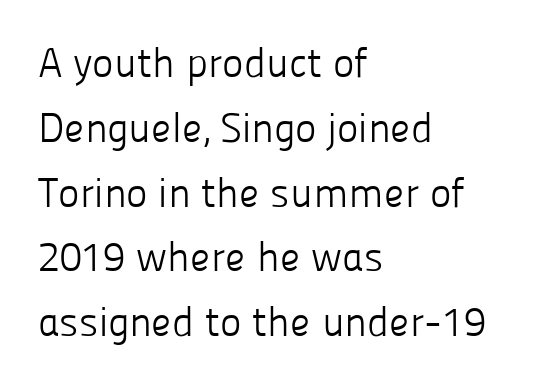
If you drew a line through each stem, it would be perfectly vertical. A typesetter would label this face a sans. Weight: in the light-to-regular range. Where is the straight margin? On the left. Looks like regular typesetting: each glyph gets only the width it needs.
